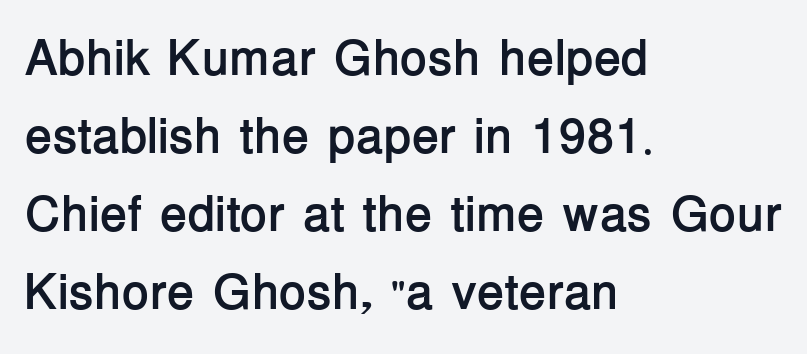
Examine the stroke ends and you'll find no serifs. This sample has the flowing, uneven cadence of proportional lettering. The lines in this sample share a left origin and differ only in where they stop. Set as a true bold cut, around the 700 mark. Upright lettering throughout. Only glyphs here, with clear space below each row.
